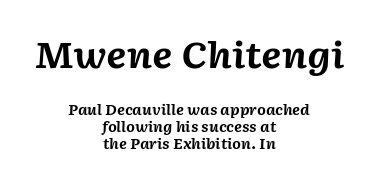
Nobody drew a line under any word here. These lines are rendered in a variable-pitch font. The rendering positions every line midway between the sides. The glyphs have the mass of a bold cut.
